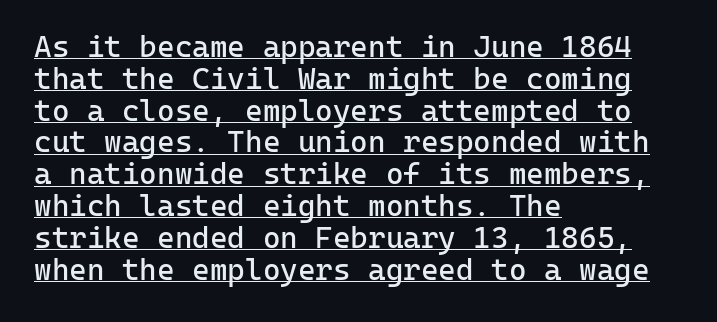
The image shows 30 px regular-weight sans-serif type, upright, monospaced; set left-aligned, tight line spacing (1.06x), normal letter spacing, underlined; low stroke contrast and a medium x-height.
